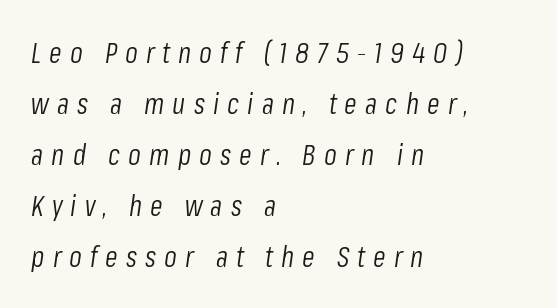
The zone under the glyphs is completely vacant. Substantial extra tracking has been applied to these lines. Heaviness? Minimal to ordinary, like unemphasized prose. Leftover space on each line is placed entirely after the last word.
